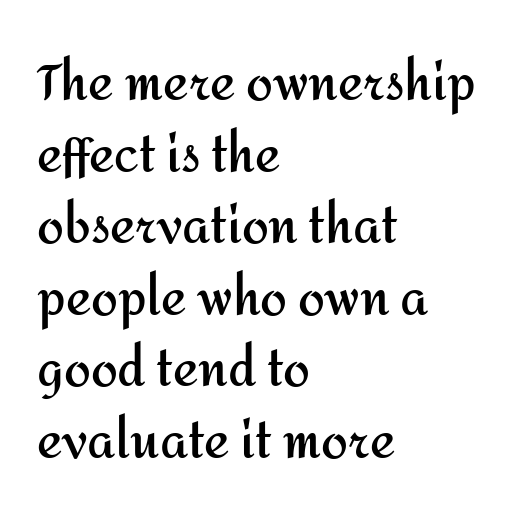
Q: Is the text bold? A: Yes.
Q: Is the text italic (slanted)? A: No, it is upright.
Q: Is the typeface a serif or a sans-serif typeface? A: Sans-serif.
Q: Is the text underlined? A: No.
Q: How is the paragraph aligned? A: Left-aligned.
Q: Is the spacing between letters normal or unusually wide? A: Normal.
Q: Is the spacing between lines tight, normal or loose? A: Normal.
Q: Width (condensed, normal, or wide)? A: Normal.
Q: Stroke contrast? A: Medium.
Q: x-height? A: Medium.
Q: Monospaced? A: No.
